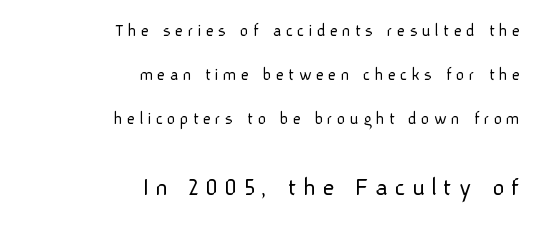
{"italic": "no", "bold": "no", "underline": "no", "align": "right", "line_spacing": "loose", "line_spacing_ratio": 2.44, "letter_spacing": "wide", "letter_spacing_em": 0.23, "larger_block": "second", "size_ratio": 1.5, "glyph_px": 27}
